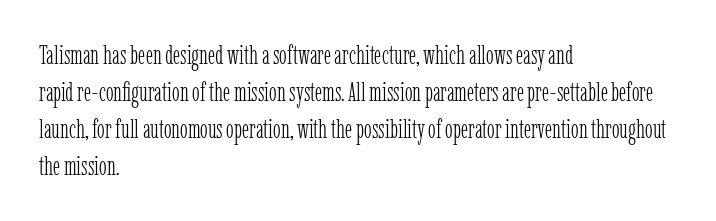
{"italic": "no", "bold": "no", "underline": "no", "align": "left", "line_spacing": "normal", "line_spacing_ratio": 1.42, "letter_spacing": "normal", "letter_spacing_em": 0.0, "glyph_px": 26}
